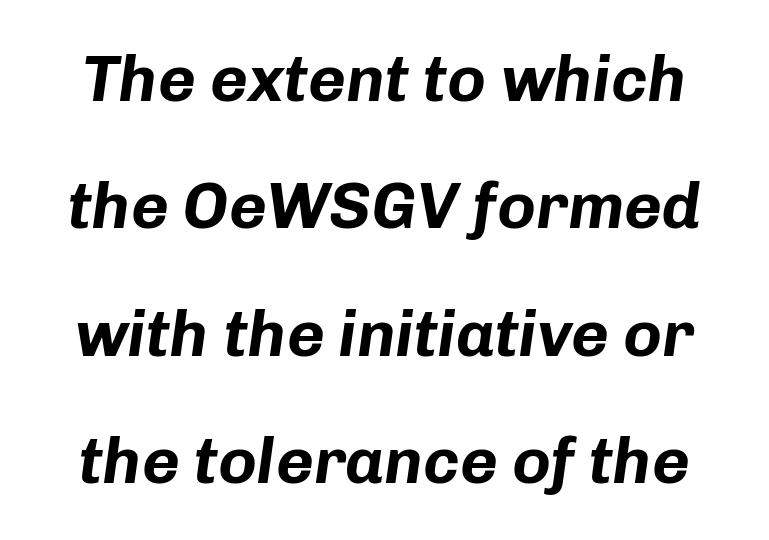
Q: Is the text bold? A: Yes.
Q: Is the text italic (slanted)? A: Yes, it leans right by about 8 degrees.
Q: Is the text underlined? A: No.
Q: Is the spacing between letters normal or unusually wide? A: Normal.
Q: Is the spacing between lines tight, normal or loose? A: Loose.
Q: Width (condensed, normal, or wide)? A: Normal.
Q: Stroke contrast? A: Low.
Q: x-height? A: Medium.
Q: Monospaced? A: No.
